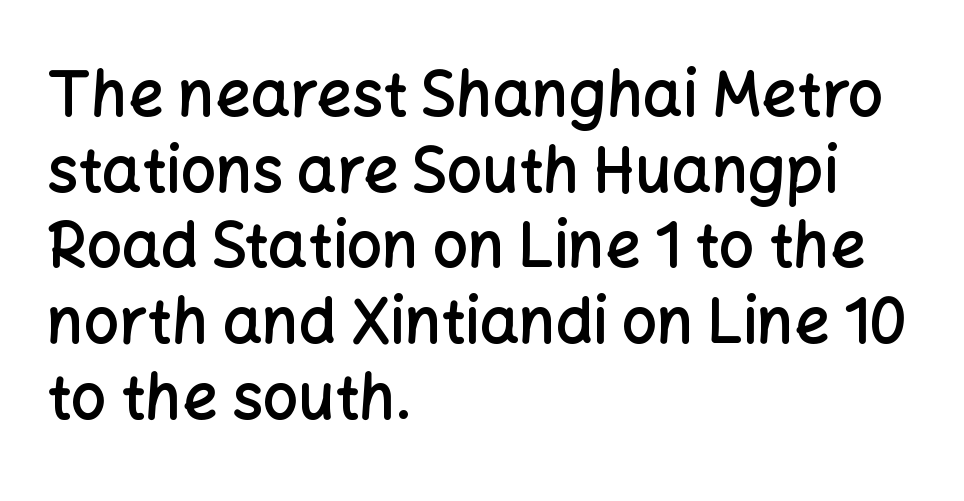
The sample has been set in demibold, a notch under bold. The rag falls on the right side of this text block. Varying glyph widths throughout — classic text-font behaviour. The space directly below the letters is spotless. The gaps between neighbouring characters are ordinary and unremarkable. The designer went with a sans here, leaving each stem footless.
